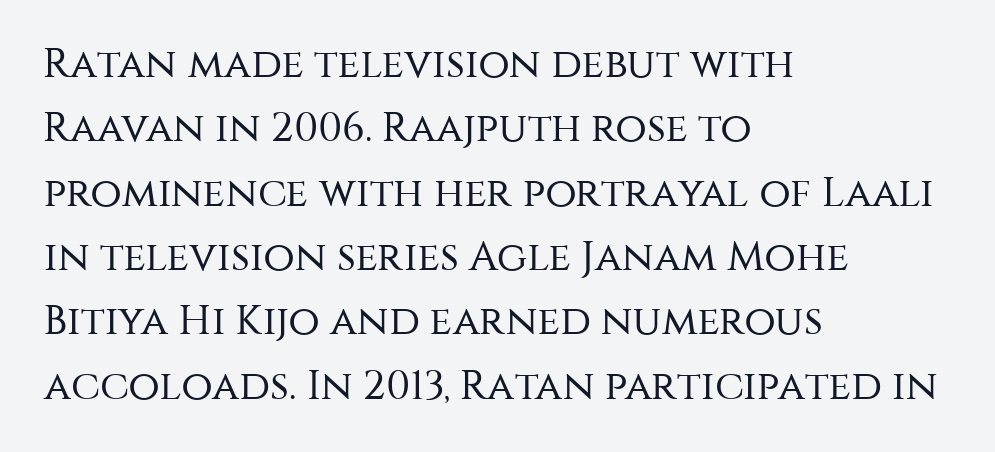
{"serif": "no", "italic": "no", "bold": "no", "weight": "regular", "width": "normal", "stroke_contrast": "medium", "x_height": "large", "monospaced": "no", "underline": "no", "align": "left", "line_spacing": "normal", "line_spacing_ratio": 1.57, "letter_spacing": "normal", "letter_spacing_em": 0.0, "glyph_px": 41}
